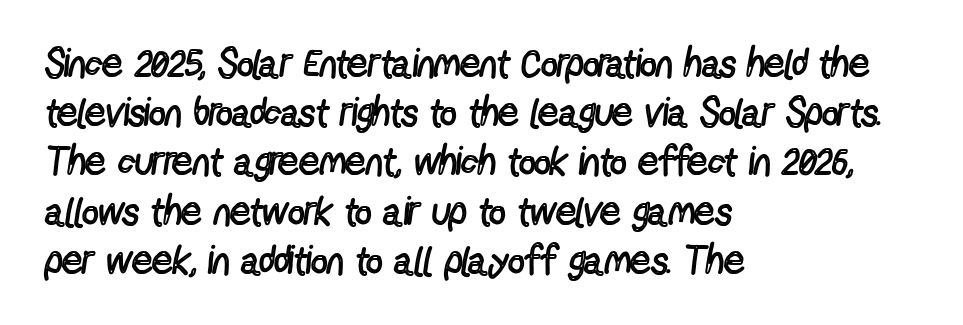
Q: Is the text bold? A: No.
Q: Is the typeface a serif or a sans-serif typeface? A: Sans-serif.
Q: Is the text underlined? A: No.
Q: How is the paragraph aligned? A: Left-aligned.
Q: Is the spacing between letters normal or unusually wide? A: Normal.
Q: Width (condensed, normal, or wide)? A: Condensed.
Q: x-height? A: Medium.
Q: Monospaced? A: No.
